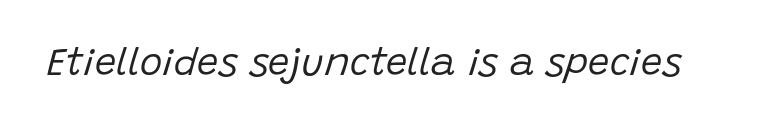
{"italic": "yes", "lean": "right", "slant_degrees": 15, "bold": "no", "weight": "regular", "width": "normal", "stroke_contrast": "low", "x_height": "large", "monospaced": "no", "underline": "no", "letter_spacing": "normal", "letter_spacing_em": 0.0, "glyph_px": 38}
